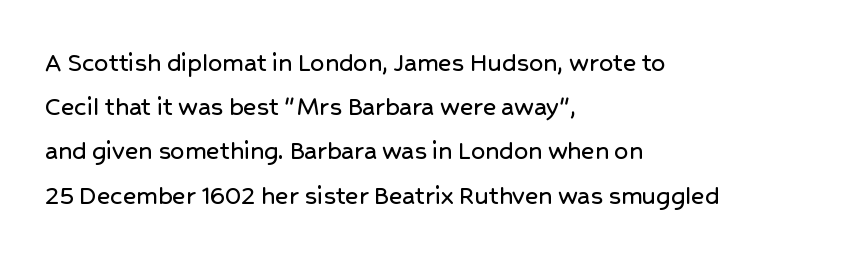
You could call the tracking neutral — neither tight nor loose. Typographically, this falls in the sans-serif category. Short and long lines alike share a common starting point at left. A typesetter would call this leading conventional body-copy spacing.
